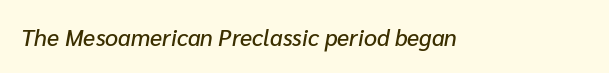
Decoration check: the copy has no underline. An italicized treatment has been applied to the whole sample. Each word holds together tightly as a unit, with standard inter-letter gaps.
